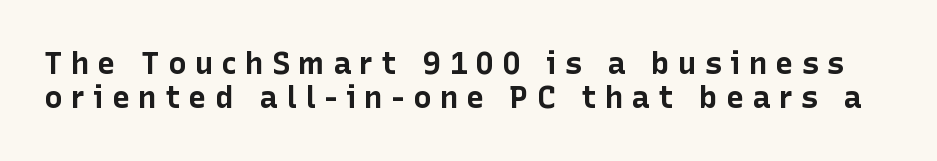
This sample has the flowing, uneven cadence of proportional lettering. Every letter is thick-stroked: bold, no question. This sample uses expanded letter spacing, leaving extra air between glyphs. The baseline area is clear.
